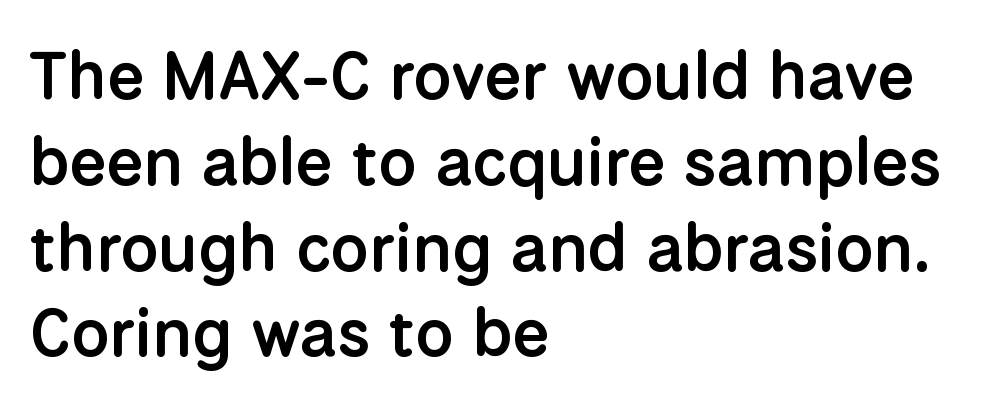
{"serif": "no", "italic": "no", "bold": "semi", "weight": "semibold", "width": "normal", "stroke_contrast": "low", "x_height": "medium", "monospaced": "no", "underline": "no", "align": "left", "line_spacing": "normal", "line_spacing_ratio": 1.28, "letter_spacing": "normal", "letter_spacing_em": 0.0, "glyph_px": 67}
